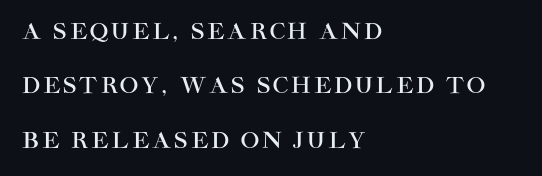
{"italic": "no", "underline": "no", "align": "left", "line_spacing": "loose", "line_spacing_ratio": 2.47, "glyph_px": 22}
